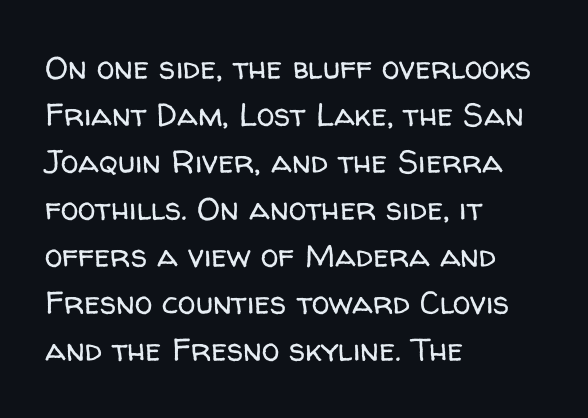
You could call the tracking neutral — neither tight nor loose. Weight: in the light-to-regular range. Horizontal bands of white between lines are of average thickness. Every stem runs plumb, perpendicular to the baseline. Varying glyph widths throughout — classic text-font behaviour. In terms of letterform style, serifs are entirely absent.
